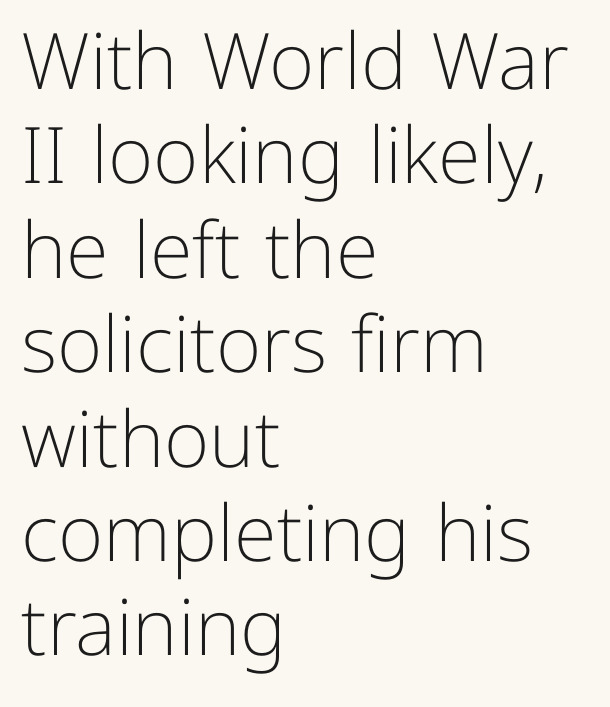
The image shows 78 px light sans-serif type, upright; set left-aligned, line spacing 1.21x, normal letter spacing, not underlined; low stroke contrast and a medium x-height.
